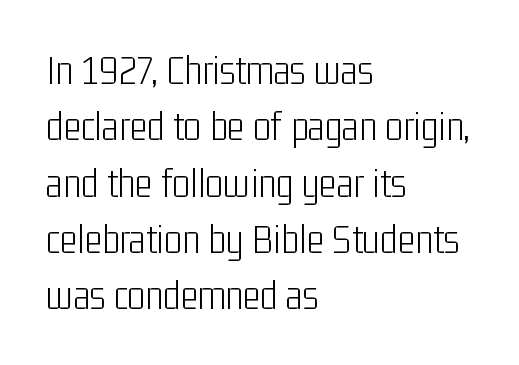
The image shows 42 px light, condensed sans-serif type, upright; set left-aligned, normal line spacing (1.34x), normal letter spacing, not underlined; low stroke contrast and a medium x-height.
